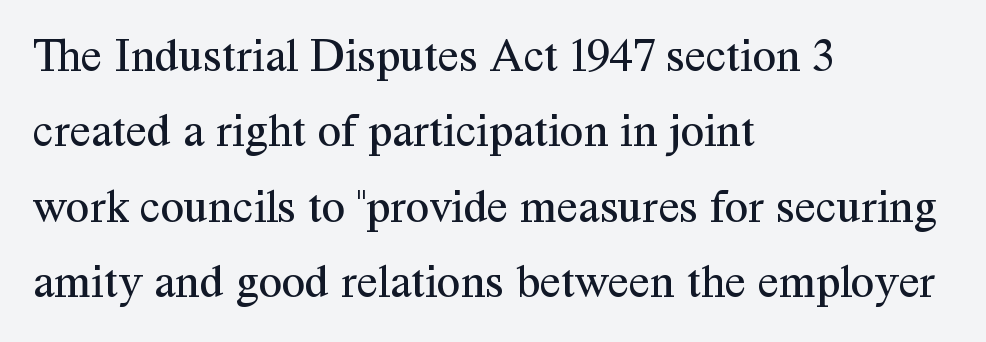
Q: Is the text bold? A: No.
Q: Is the text italic (slanted)? A: No, it is upright.
Q: Is the typeface a serif or a sans-serif typeface? A: Serif.
Q: Is the text underlined? A: No.
Q: How is the paragraph aligned? A: Left-aligned.
Q: Is the spacing between letters normal or unusually wide? A: Normal.
Q: Is the spacing between lines tight, normal or loose? A: Normal.
Q: Width (condensed, normal, or wide)? A: Normal.
Q: Stroke contrast? A: Medium.
Q: x-height? A: Medium.
Q: Monospaced? A: No.
